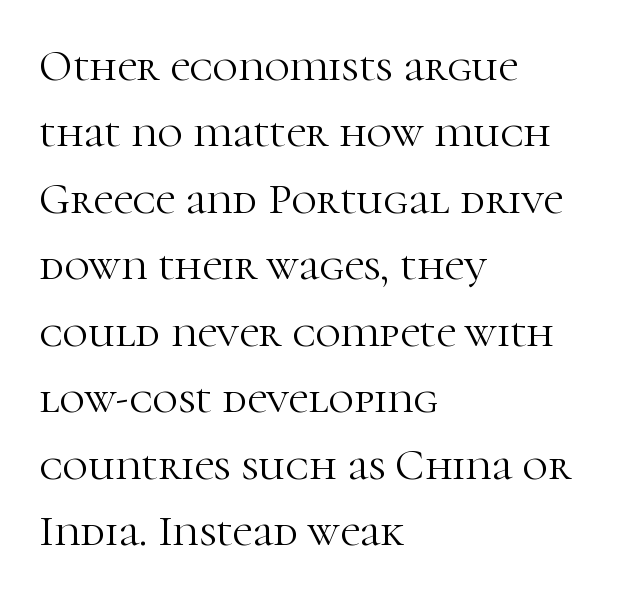
Q: Is the text bold? A: No.
Q: Is the text italic (slanted)? A: No, it is upright.
Q: Is the typeface a serif or a sans-serif typeface? A: Serif.
Q: Is the text underlined? A: No.
Q: How is the paragraph aligned? A: Left-aligned.
Q: Is the spacing between letters normal or unusually wide? A: Normal.
Q: Is the spacing between lines tight, normal or loose? A: Normal.
Q: Width (condensed, normal, or wide)? A: Normal.
Q: Stroke contrast? A: High.
Q: x-height? A: Medium.
Q: Monospaced? A: No.
